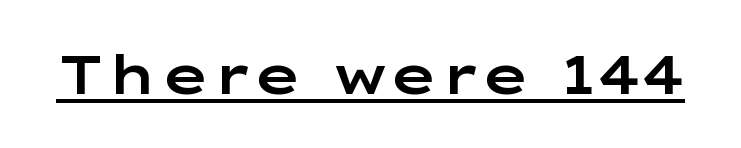
{"serif": "no", "italic": "no", "width": "wide", "stroke_contrast": "low", "x_height": "medium", "monospaced": "no", "underline": "yes", "letter_spacing": "normal", "letter_spacing_em": 0.0, "glyph_px": 54}
